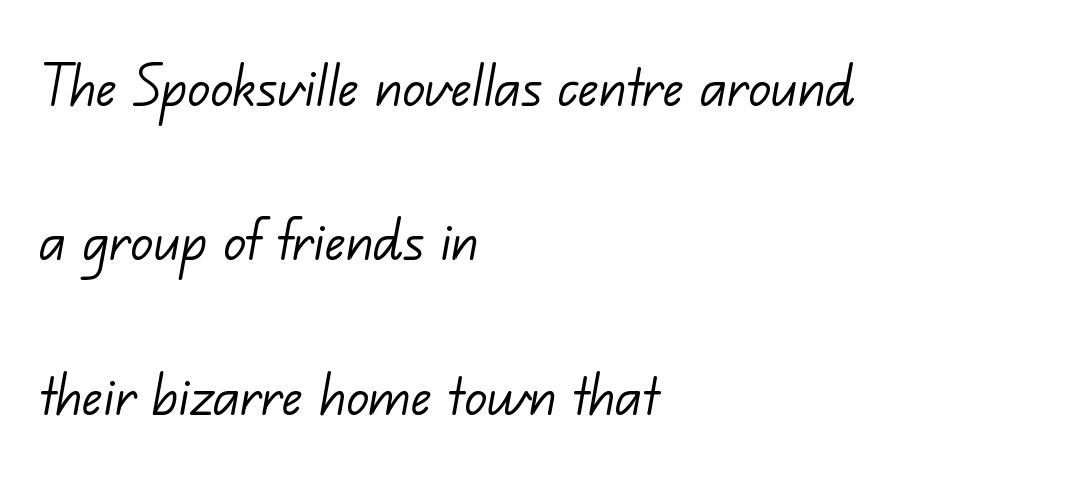
The weight tops out at a normal text grade. Letter spacing: default. Look at the bottom of the vertical strokes: they stop flat, with no serifs. The face used here is proportionally spaced, like ordinary book or web type. Students, observe: this is what heavily led, spacious text looks like.
